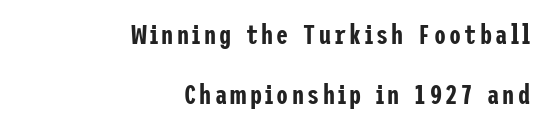
The gap between lines stays unmarked. Is there any slant? The stems are plumb. The ragged edge is on the left, which tells us the setting is flush right. Widely set lines give the paragraph a tall, airy silhouette.
